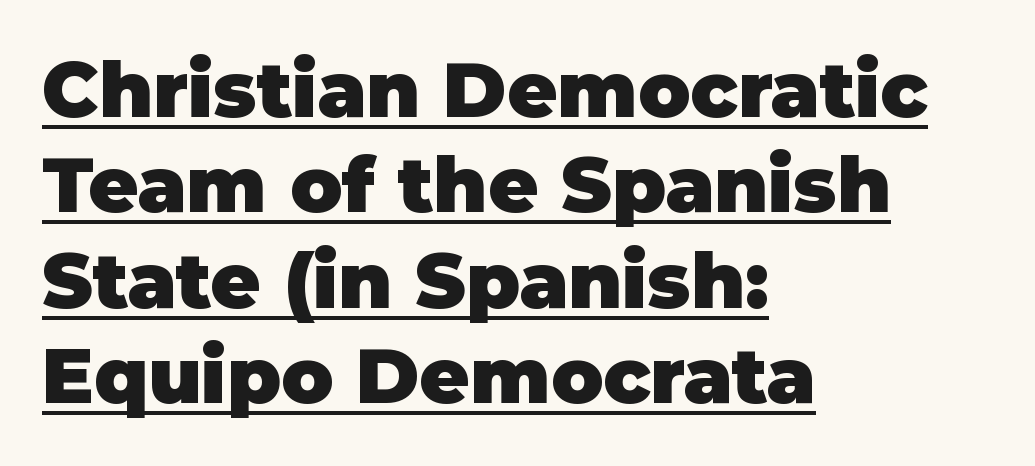
Q: Is the text bold? A: Yes.
Q: Is the text italic (slanted)? A: No, it is upright.
Q: Is the typeface a serif or a sans-serif typeface? A: Sans-serif.
Q: Is the text underlined? A: Yes.
Q: How is the paragraph aligned? A: Left-aligned.
Q: Is the spacing between letters normal or unusually wide? A: Normal.
Q: Width (condensed, normal, or wide)? A: Normal.
Q: Stroke contrast? A: Low.
Q: x-height? A: Large.
Q: Monospaced? A: No.
